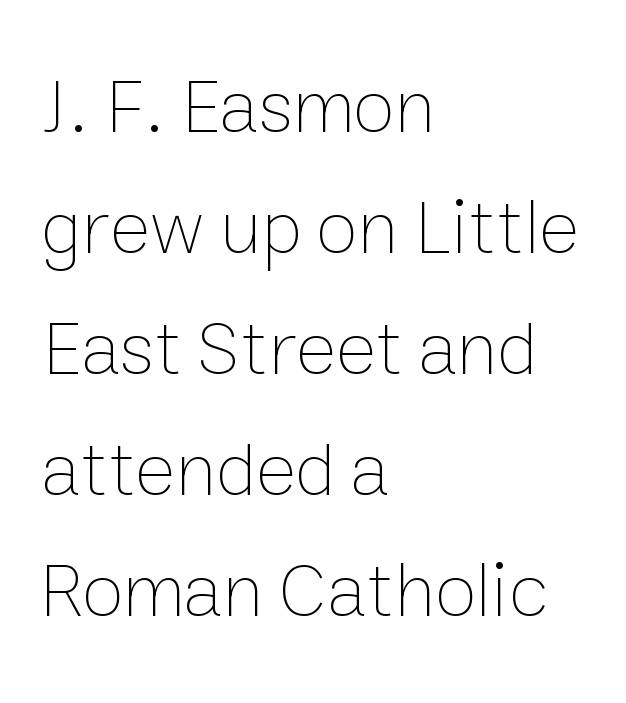
Q: Is the text bold? A: No.
Q: Is the text italic (slanted)? A: No, it is upright.
Q: Is the text underlined? A: No.
Q: How is the paragraph aligned? A: Left-aligned.
Q: Is the spacing between letters normal or unusually wide? A: Normal.
Q: Is the spacing between lines tight, normal or loose? A: Normal.
Q: Width (condensed, normal, or wide)? A: Normal.
Q: Stroke contrast? A: Low.
Q: x-height? A: Medium.
Q: Monospaced? A: No.
